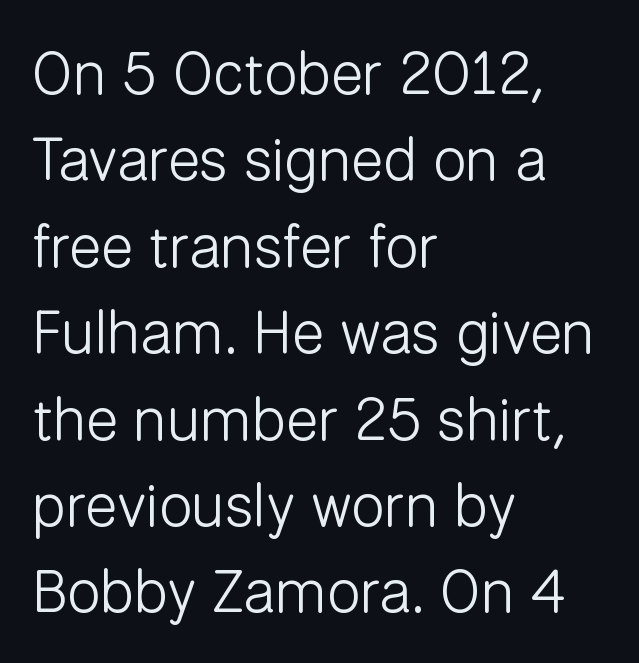
{"serif": "no", "italic": "no", "bold": "no", "weight": "light", "width": "normal", "stroke_contrast": "low", "x_height": "medium", "monospaced": "no", "underline": "no", "align": "left", "line_spacing": "normal", "line_spacing_ratio": 1.44, "letter_spacing": "normal", "letter_spacing_em": 0.0, "glyph_px": 60}
